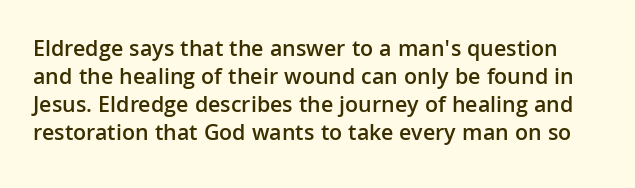
The image shows 23 px text type, upright; set line spacing 1.22x, normal letter spacing, not underlined.
